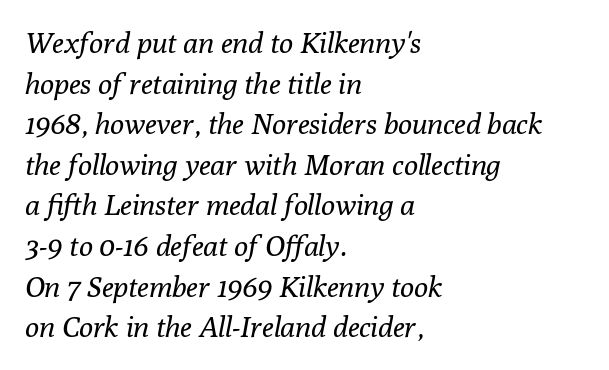
Students, note that the glyphs here touch the page at normal intervals. The face used here is proportionally spaced, like ordinary book or web type. The leading is moderate, giving the passage an even texture. Italic: yes, the glyphs are oblique. Font category for this specimen: serif.
